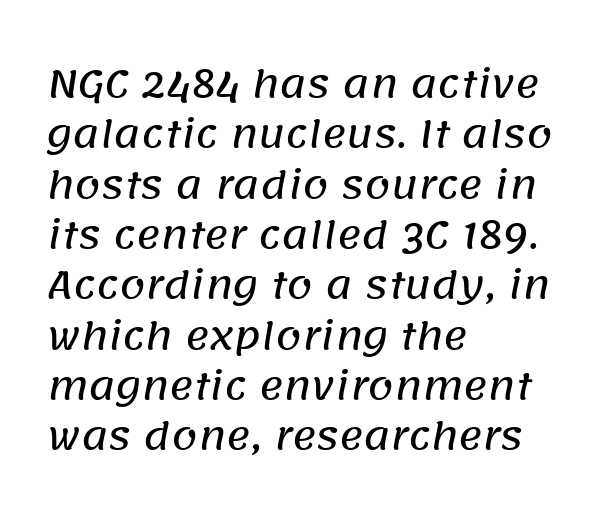
{"serif": "no", "width": "normal", "stroke_contrast": "low", "x_height": "large", "monospaced": "no", "underline": "no", "align": "left", "line_spacing": "normal", "line_spacing_ratio": 1.36, "letter_spacing": "normal", "letter_spacing_em": 0.0, "glyph_px": 37}
